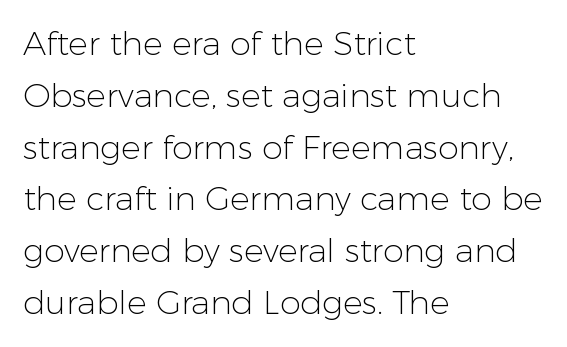
The image shows 33 px light sans-serif type, upright; set left-aligned, normal line spacing (1.57x), normal letter spacing, not underlined; low stroke contrast and a medium x-height.
